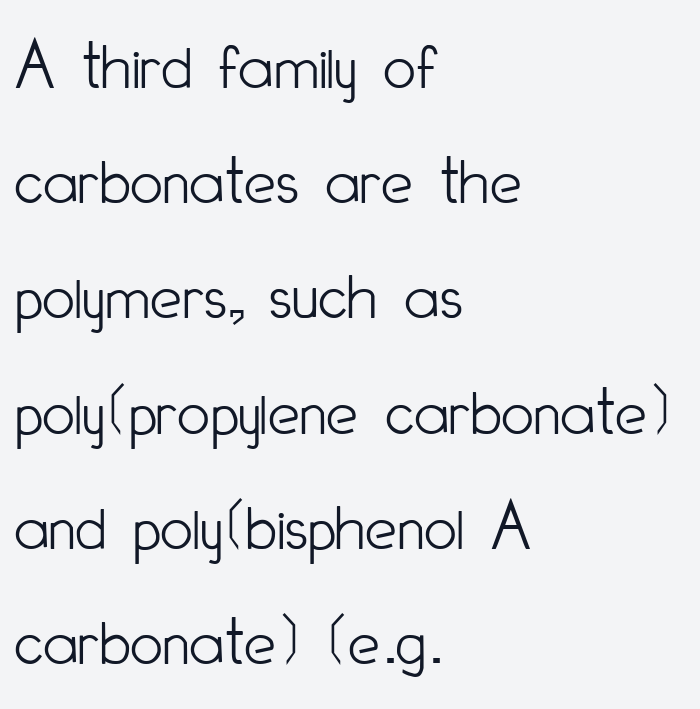
Rows of type keep a routine distance in the vertical direction. These lines are rendered in a variable-pitch font. Nobody drew a line under any word here. This sample uses an upright cut, with every glyph sitting square on the baseline.
